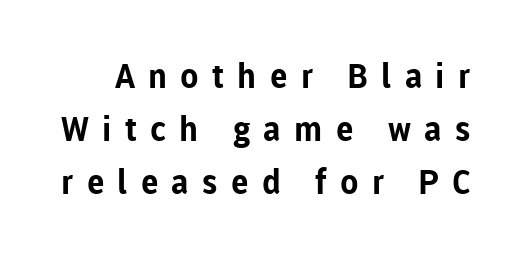
Q: Is the text bold? A: Yes.
Q: Is the text italic (slanted)? A: No, it is upright.
Q: Is the typeface a serif or a sans-serif typeface? A: Sans-serif.
Q: Is the text underlined? A: No.
Q: Is the spacing between letters normal or unusually wide? A: Unusually wide.
Q: Is the spacing between lines tight, normal or loose? A: Normal.
Q: Width (condensed, normal, or wide)? A: Normal.
Q: Stroke contrast? A: Low.
Q: x-height? A: Medium.
Q: Monospaced? A: No.
